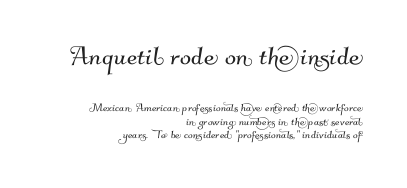
Is there much room between lines? No — they nearly touch. Note the varied advance widths — an 'i' is clearly narrower than an 'm'. The area under the type is left untouched. Nothing sits at the stroke ends, so this counts as sans-serif.
